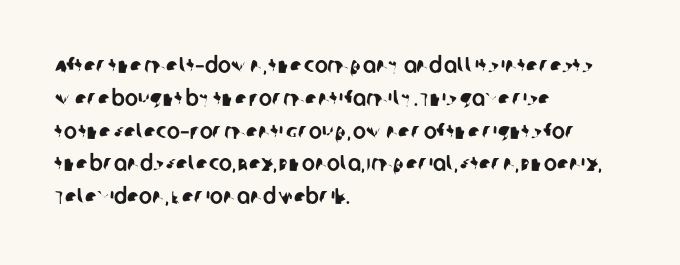
No word sits above an underline. The lines sit at an ordinary, default distance from one another. Is the letter spacing exaggerated? No — it looks like the ordinary default. Caption: multi-line text, flush left, ragged right.
